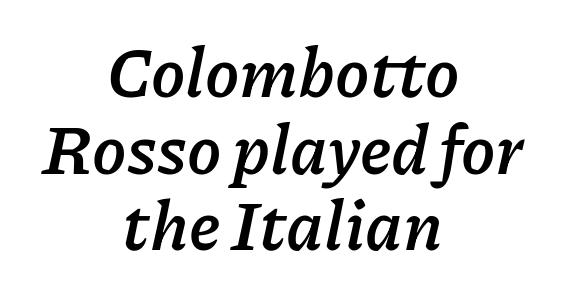
This rendering uses center alignment, leaving both contours irregular but symmetric. An italicized treatment has been applied to the whole sample. Is the letter spacing exaggerated? No — it looks like the ordinary default. Varying glyph widths throughout — classic text-font behaviour. This block would grow much taller if given ordinary leading; it's compressed now. These lines carry a lot of weight — the face is fully bold.
